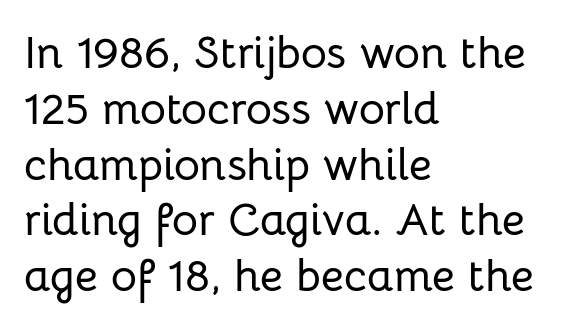
{"serif": "no", "italic": "no", "width": "normal", "stroke_contrast": "low", "x_height": "medium", "monospaced": "no", "underline": "no", "align": "left", "line_spacing_ratio": 1.24, "letter_spacing": "normal", "letter_spacing_em": 0.0, "glyph_px": 45}
